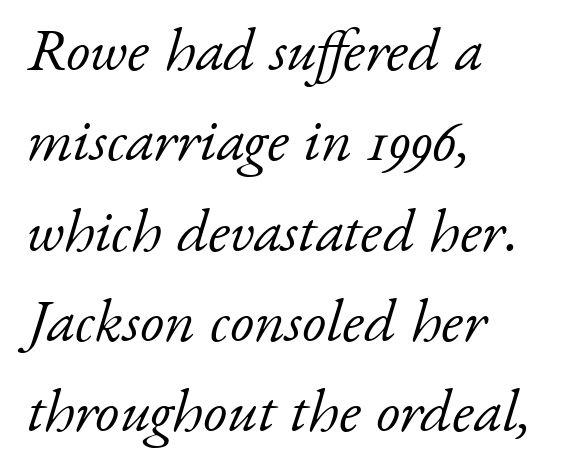
The paragraph shown leans on its left margin. Short note: letters normally spaced. No letter is thick-stroked: the sample isn't bold. Any mark beneath the type? The region is blank. The text was rendered using a seriffed face with decorative stroke endings. The rendering uses a moderate line-height, typical for paragraphs.
